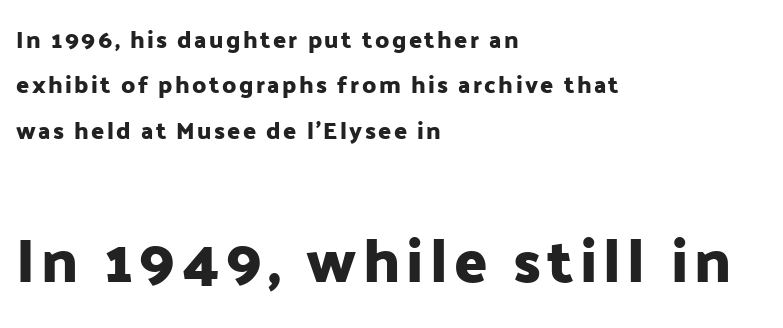
The image shows 61 px sans-serif type, upright; set left-aligned, line spacing 1.89x, not underlined; the second (bottom) block is 2.54x larger; low stroke contrast and a medium x-height.
